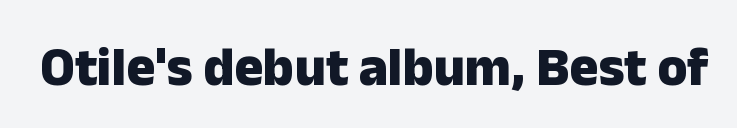
Grotesque or geometric, the face here clearly has no serifs. Observe the ordinary spacing: letters are neighbours, not strangers. Does the lettering tilt? It doesn't — this is upright. A dark, heavy texture on the line: the type is bold. Here the designer chose a conventional face with non-uniform glyph widths.
